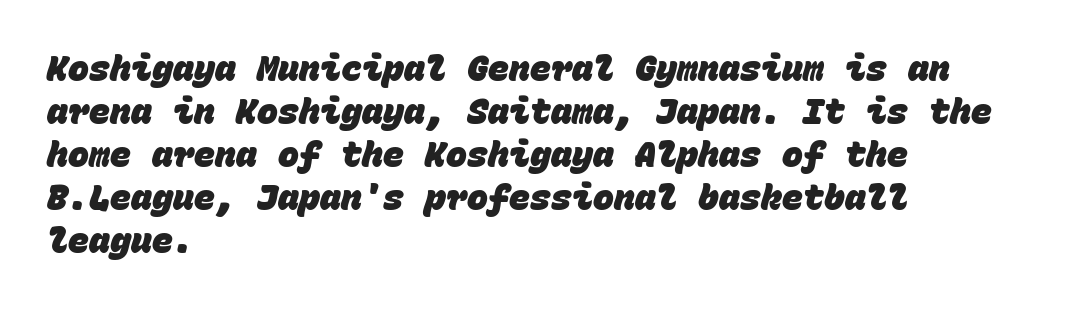
The image shows 35 px heavy sans-serif type, monospaced; set left-aligned, line spacing 1.23x, normal letter spacing, not underlined; low stroke contrast and a large x-height.
